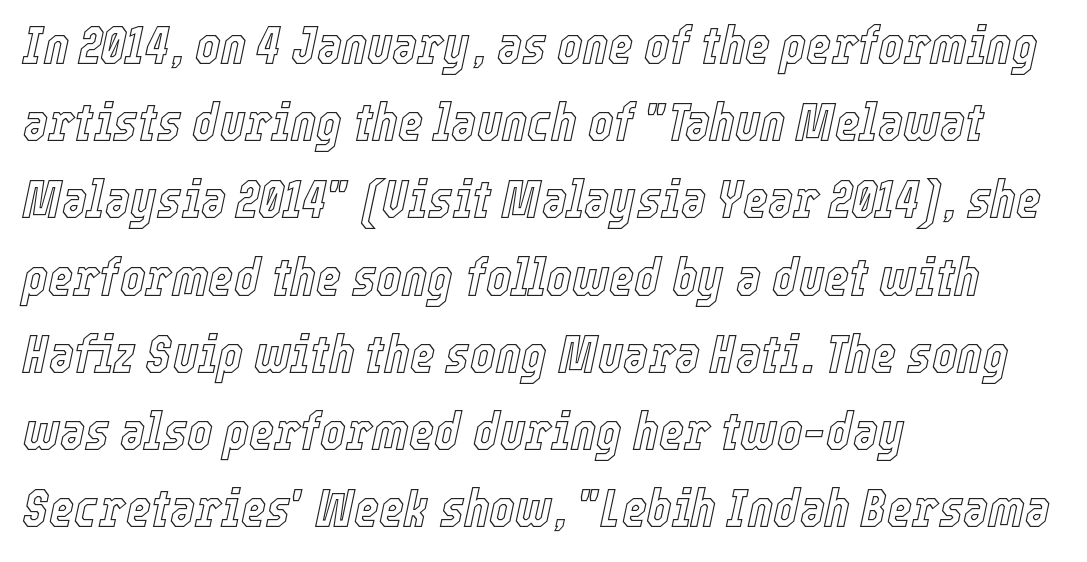
Q: Is the text italic (slanted)? A: Yes, it leans right by about 12 degrees.
Q: Is the text underlined? A: No.
Q: How is the paragraph aligned? A: Left-aligned.
Q: Is the spacing between letters normal or unusually wide? A: Normal.
Q: Is the spacing between lines tight, normal or loose? A: Normal.
Q: Width (condensed, normal, or wide)? A: Condensed.
Q: x-height? A: Medium.
Q: Monospaced? A: No.
